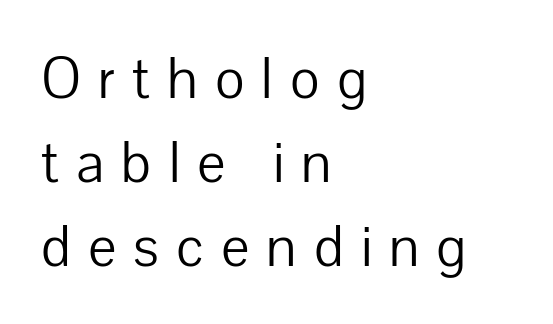
The image shows 57 px light sans-serif type, upright; set left-aligned, normal line spacing (1.47x), unusually wide letter spacing (+0.3 em), not underlined; low stroke contrast and a medium x-height.
